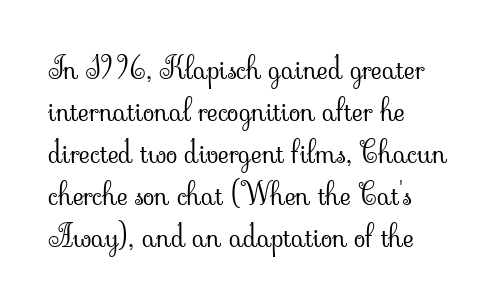
{"serif": "yes", "italic": "no", "bold": "no", "weight": "light", "width": "normal", "stroke_contrast": "low", "x_height": "small", "monospaced": "no", "underline": "no", "align": "left", "line_spacing": "normal", "line_spacing_ratio": 1.4, "letter_spacing": "normal", "letter_spacing_em": 0.0, "glyph_px": 30}
